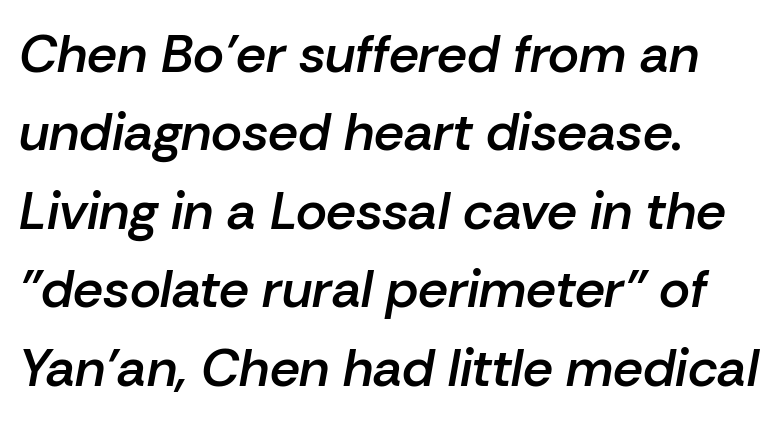
Q: Is the text bold? A: Semi-bold.
Q: Is the text italic (slanted)? A: Yes, it leans right by about 10 degrees.
Q: Is the text underlined? A: No.
Q: How is the paragraph aligned? A: Left-aligned.
Q: Is the spacing between letters normal or unusually wide? A: Normal.
Q: Is the spacing between lines tight, normal or loose? A: Normal.
Q: Width (condensed, normal, or wide)? A: Normal.
Q: Stroke contrast? A: Low.
Q: x-height? A: Medium.
Q: Monospaced? A: No.
